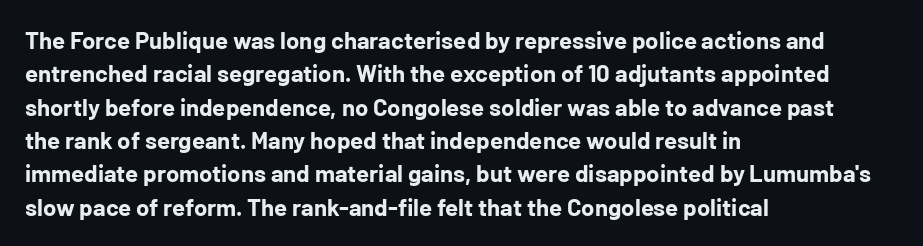
You can tell it's not italic because the verticals are truly vertical. Descender tails drop into unmarked territory. Baseline-to-baseline distance is the conventional proportion of letter height. Nobody touched the tracking dial on this one. Thick stems and heavy bowls — unmistakably bold. One-word summary of the alignment: left.
